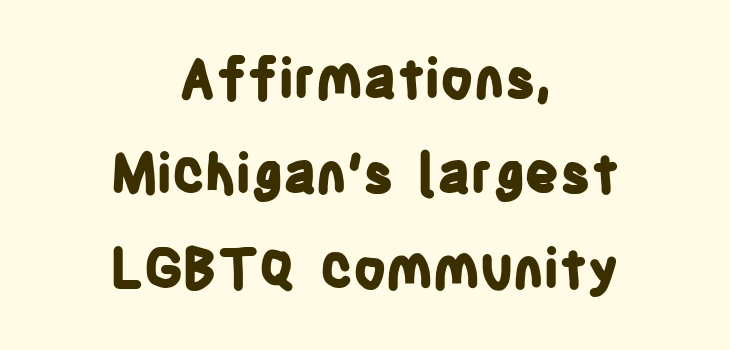
The image shows 54 px bold, condensed sans-serif type, upright; set centered, line spacing 1.76x, normal letter spacing, not underlined; low stroke contrast and a large x-height.
